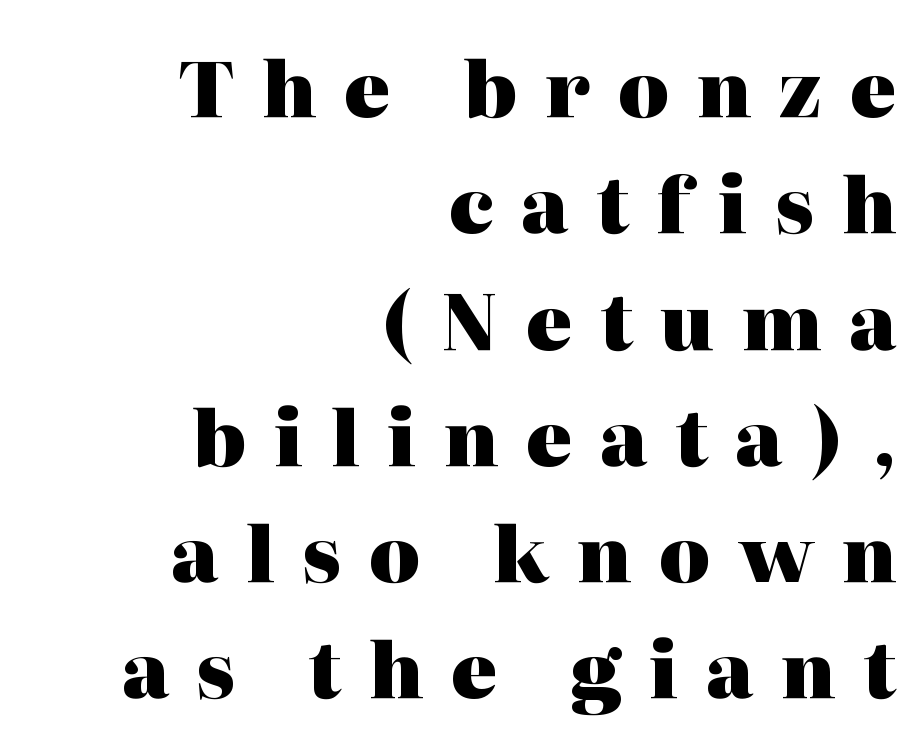
{"serif": "yes", "italic": "no", "bold": "yes", "weight": "heavy", "width": "normal", "stroke_contrast": "high", "x_height": "medium", "monospaced": "no", "underline": "no", "align": "right", "line_spacing": "normal", "line_spacing_ratio": 1.51, "letter_spacing": "wide", "letter_spacing_em": 0.36, "glyph_px": 77}
